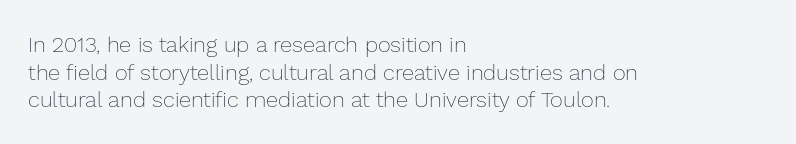
Q: Is the text bold? A: No.
Q: Is the text italic (slanted)? A: No, it is upright.
Q: Is the text underlined? A: No.
Q: How is the paragraph aligned? A: Left-aligned.
Q: Is the spacing between letters normal or unusually wide? A: Normal.
Q: Is the spacing between lines tight, normal or loose? A: Normal.
